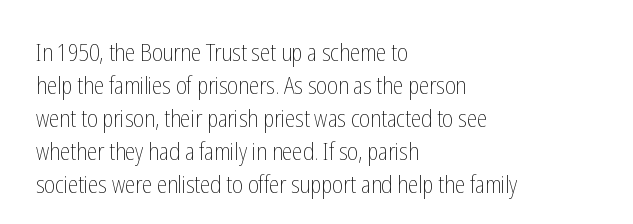
The image shows 23 px text type, upright; set left-aligned, normal line spacing (1.44x), normal letter spacing, not underlined.
